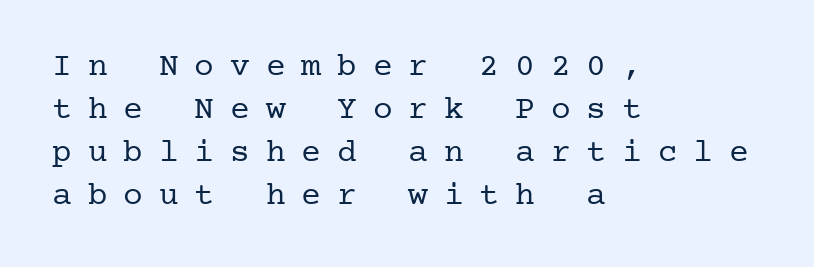
{"serif": "yes", "italic": "no", "bold": "no", "weight": "regular", "width": "normal", "stroke_contrast": "low", "x_height": "medium", "underline": "no", "align": "left", "line_spacing": "normal", "line_spacing_ratio": 1.3, "letter_spacing": "wide", "letter_spacing_em": 0.48, "glyph_px": 33}
